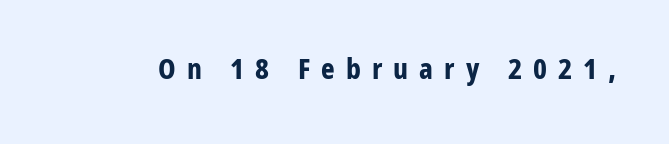
The image shows 29 px bold, condensed sans-serif type, upright; set unusually wide letter spacing (+0.38 em), not underlined; low stroke contrast and a medium x-height.
